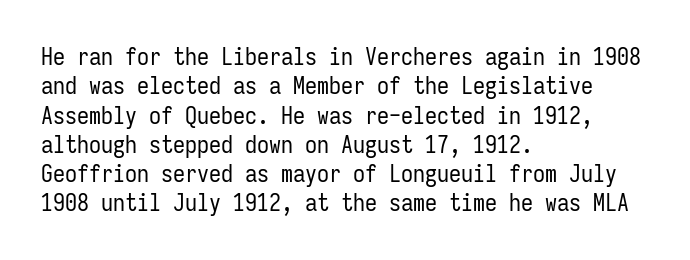
Q: Is the text bold? A: No.
Q: Is the text italic (slanted)? A: No, it is upright.
Q: Is the text underlined? A: No.
Q: How is the paragraph aligned? A: Left-aligned.
Q: Is the spacing between letters normal or unusually wide? A: Normal.
